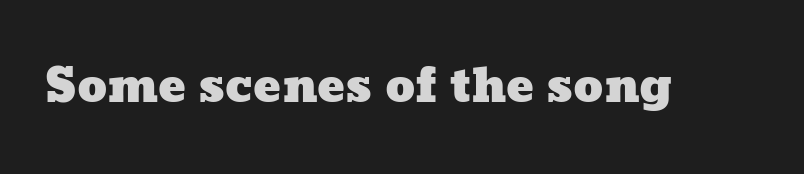
Short note: letters normally spaced. Has an underline been added? It has not. These lines are rendered in a variable-pitch font.
